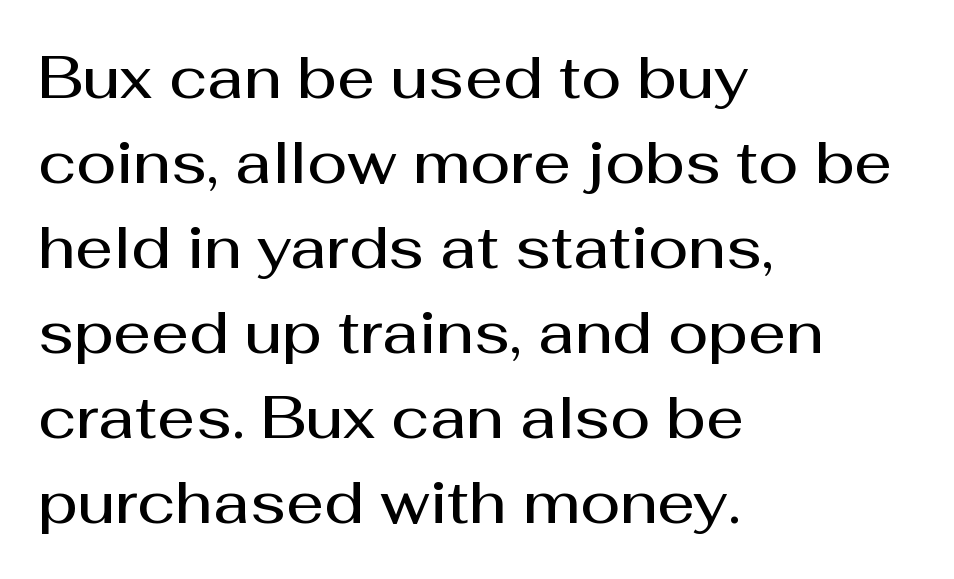
{"serif": "no", "italic": "no", "bold": "semi", "weight": "semibold", "width": "normal", "stroke_contrast": "medium", "x_height": "medium", "monospaced": "no", "underline": "no", "align": "left", "line_spacing": "normal", "line_spacing_ratio": 1.44, "letter_spacing": "normal", "letter_spacing_em": 0.0, "glyph_px": 59}
